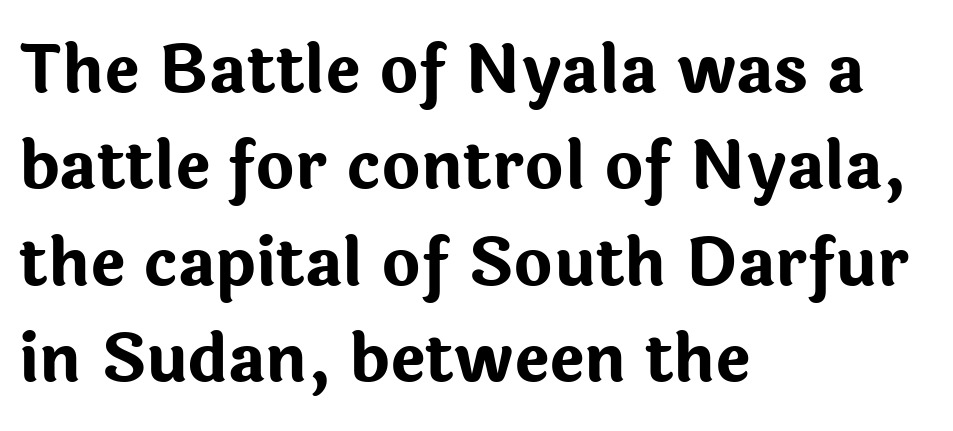
Characters follow at the spacing the type designer built in. This sample has the flowing, uneven cadence of proportional lettering. Tall strokes in this sample are plumb rather than angled. Classification — sans serif. Regarding leading, the lines here are spaced in the standard way. Check the space under the baseline: it is left empty.
